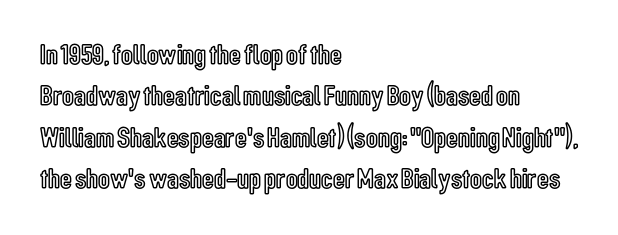
{"italic": "no", "width": "condensed", "x_height": "medium", "monospaced": "no", "underline": "no", "align": "left", "line_spacing": "normal", "line_spacing_ratio": 1.43, "letter_spacing": "normal", "letter_spacing_em": 0.0, "glyph_px": 29}
